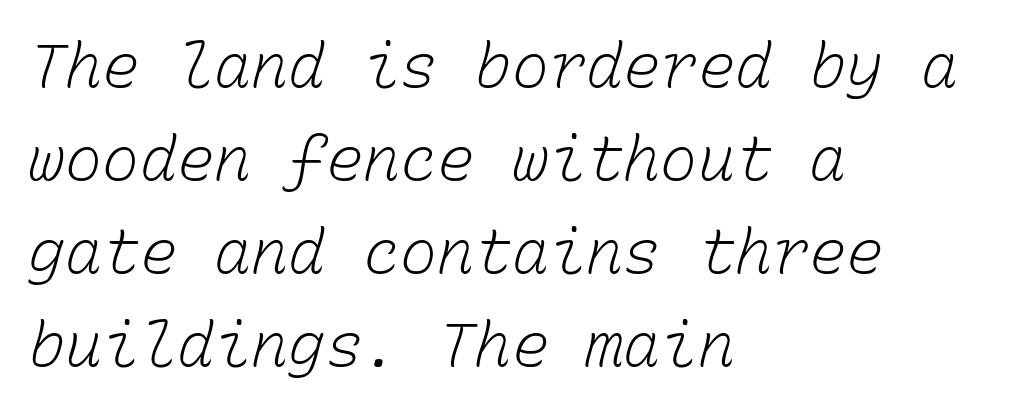
Leftover space on each line is placed entirely after the last word. Nothing heavy about these letters — not bold at all. Think of a typewriter: that constant character pitch is what you see here. The passage shown has conventional tracking throughout. Whoever set this chose a conventional vertical rhythm. Quick note: underline off.
